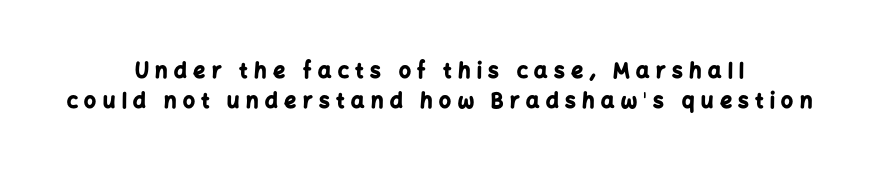
Q: Is the text bold? A: Yes.
Q: Is the text italic (slanted)? A: No, it is upright.
Q: Is the text underlined? A: No.
Q: How is the paragraph aligned? A: Centered.
Q: Is the spacing between letters normal or unusually wide? A: Unusually wide.
Q: Is the spacing between lines tight, normal or loose? A: Normal.
